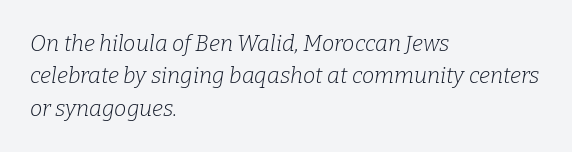
{"italic": "yes", "lean": "right", "slant_degrees": 9, "bold": "no", "underline": "no", "align": "left", "line_spacing": "normal", "line_spacing_ratio": 1.47, "letter_spacing": "normal", "letter_spacing_em": 0.0, "glyph_px": 22}
